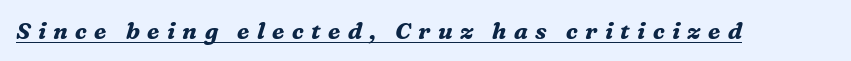
The image shows 23 px bold type, italic (leaning right); set unusually wide letter spacing (+0.32 em), underlined.
